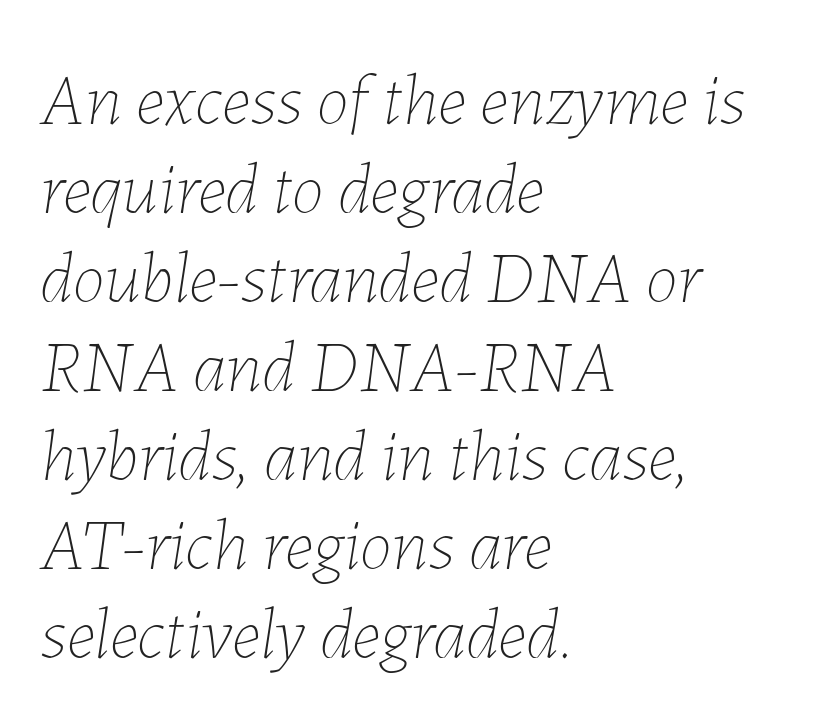
{"italic": "yes", "lean": "right", "slant_degrees": 7, "bold": "no", "weight": "thin", "width": "normal", "stroke_contrast": "low", "x_height": "medium", "monospaced": "no", "underline": "no", "align": "left", "line_spacing_ratio": 1.22, "letter_spacing": "normal", "letter_spacing_em": 0.0, "glyph_px": 73}
